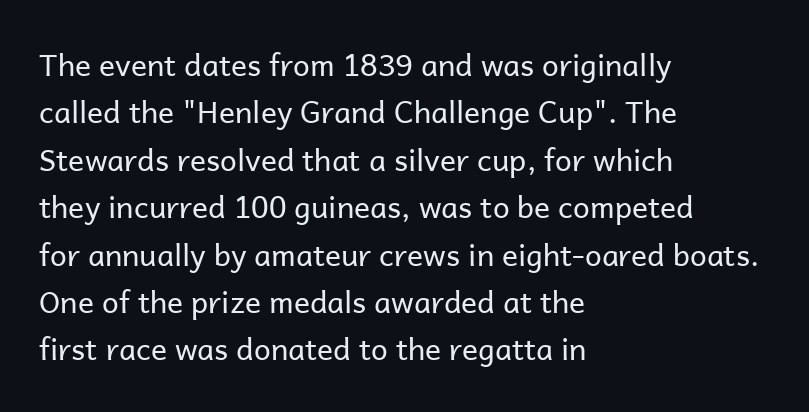
{"serif": "no", "italic": "no", "bold": "no", "weight": "regular", "width": "normal", "stroke_contrast": "low", "x_height": "medium", "monospaced": "no", "underline": "no", "align": "left", "line_spacing": "normal", "line_spacing_ratio": 1.58, "letter_spacing": "normal", "letter_spacing_em": 0.0, "glyph_px": 30}
